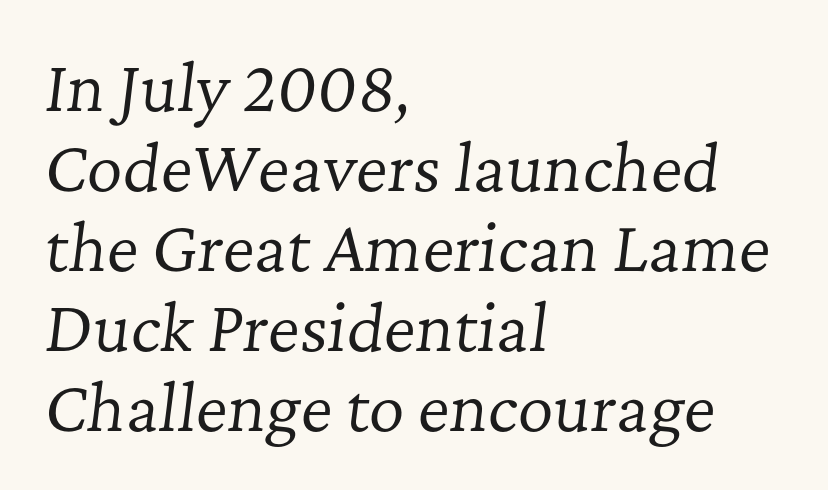
{"serif": "yes", "italic": "yes", "lean": "right", "slant_degrees": 7, "bold": "no", "weight": "regular", "width": "normal", "stroke_contrast": "low", "x_height": "medium", "monospaced": "no", "underline": "no", "align": "left", "line_spacing": "normal", "line_spacing_ratio": 1.29, "letter_spacing": "normal", "letter_spacing_em": 0.0, "glyph_px": 62}
